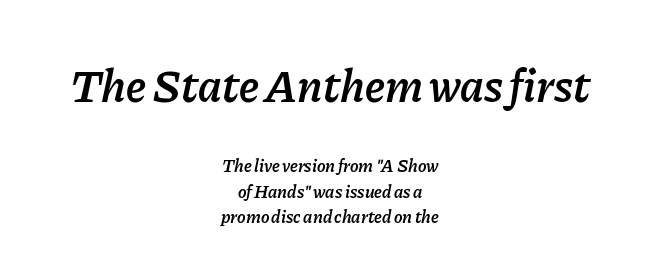
Q: Is the text bold? A: Semi-bold.
Q: Is the text italic (slanted)? A: Yes, it leans right by about 11 degrees.
Q: Is the text underlined? A: No.
Q: How is the paragraph aligned? A: Centered.
Q: Is the spacing between letters normal or unusually wide? A: Normal.
Q: Is the spacing between lines tight, normal or loose? A: Normal.
Q: Which block of text is set in a larger size, the first (top) or the second (bottom)? A: The first (top) one.
Q: Width (condensed, normal, or wide)? A: Normal.
Q: Stroke contrast? A: Low.
Q: x-height? A: Medium.
Q: Monospaced? A: No.
